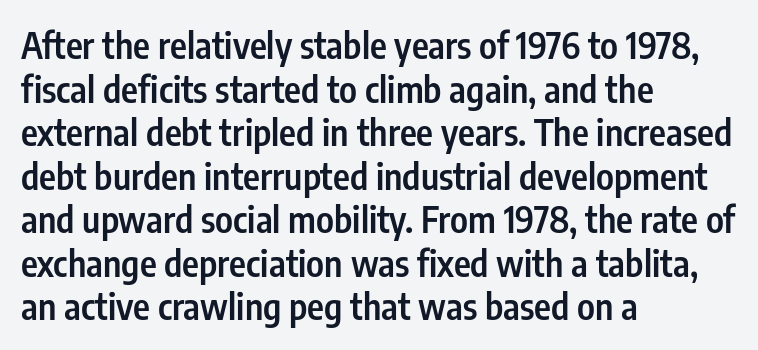
The glyphs have the mass of a demibold cut, below bold. Here the designer chose a conventional face with non-uniform glyph widths. Plain, unruled lines of type. Compared with typical body copy, the letter spacing here is the same. Is this a sans? Yes — the strokes have no serifs.
